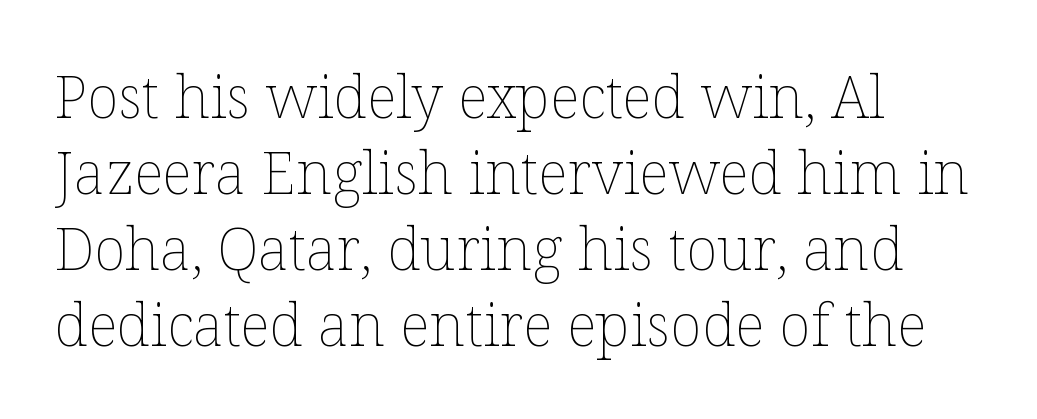
Q: Is the text bold? A: No.
Q: Is the text italic (slanted)? A: No, it is upright.
Q: Is the text underlined? A: No.
Q: How is the paragraph aligned? A: Left-aligned.
Q: Is the spacing between letters normal or unusually wide? A: Normal.
Q: Is the spacing between lines tight, normal or loose? A: Normal.
Q: Width (condensed, normal, or wide)? A: Normal.
Q: Stroke contrast? A: Low.
Q: x-height? A: Medium.
Q: Monospaced? A: No.
